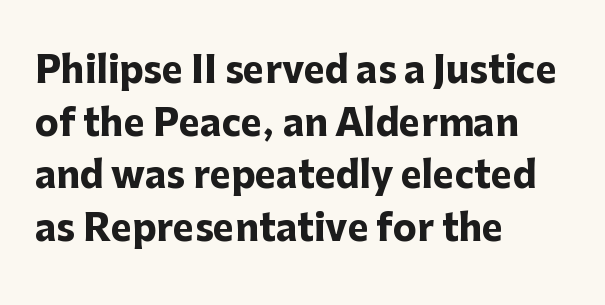
When letters stand straight like this, we call the style roman or upright. All the whitespace from short lines collects on the right. The rendering shows plain stroke endings on the letterforms — a sans-serif design. Spacing between characters is what you'd get straight out of the box. Baseline-to-baseline distance is the conventional proportion of letter height.
